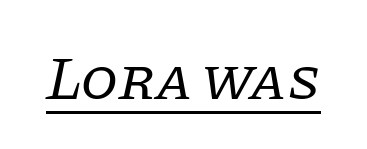
The image shows 61 px regular-weight serif type, italic (leaning right); set normal letter spacing, underlined; low stroke contrast and a large x-height.
